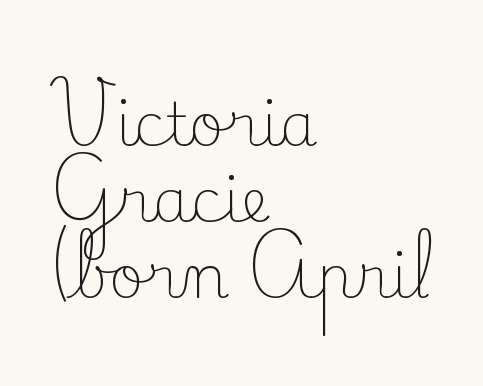
The image shows 60 px light serif type, upright; set left-aligned, normal line spacing (1.27x), normal letter spacing, not underlined; low stroke contrast and a small x-height.
